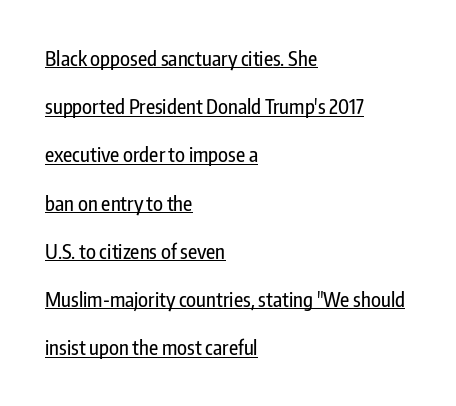
The image shows 20 px text type, upright; set left-aligned, loose line spacing (2.41x), normal letter spacing, underlined.
